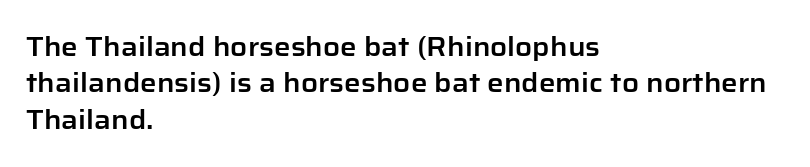
Each line starts at the same left margin while the right side varies. There is no visible air inserted between adjacent glyphs. Baseline-to-baseline distance is the conventional proportion of letter height. No italicization has been applied; the sample stays upright.
